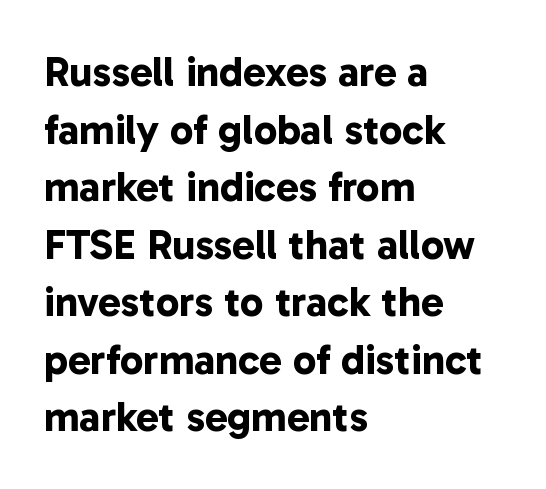
The image shows 42 px bold sans-serif type; set left-aligned, normal line spacing (1.37x), normal letter spacing, not underlined; low stroke contrast and a medium x-height.
